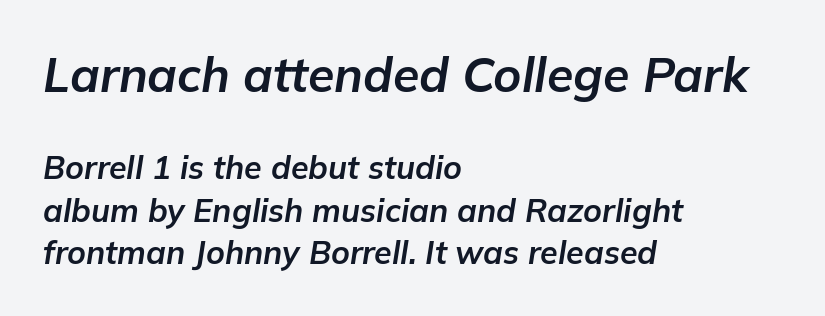
The image shows 48 px bold type, italic (leaning right); set left-aligned, normal line spacing (1.34x), normal letter spacing, not underlined; the first (top) block is 1.5x larger; low stroke contrast and a medium x-height.
